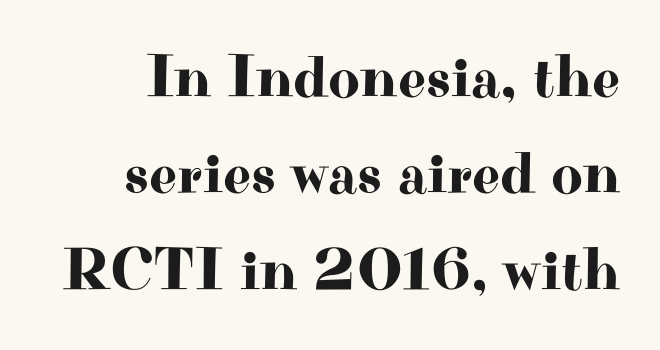
Q: Is the text italic (slanted)? A: No, it is upright.
Q: Is the typeface a serif or a sans-serif typeface? A: Serif.
Q: Is the text underlined? A: No.
Q: Is the spacing between letters normal or unusually wide? A: Normal.
Q: Is the spacing between lines tight, normal or loose? A: Normal.
Q: Width (condensed, normal, or wide)? A: Wide.
Q: Stroke contrast? A: High.
Q: x-height? A: Small.
Q: Monospaced? A: No.
